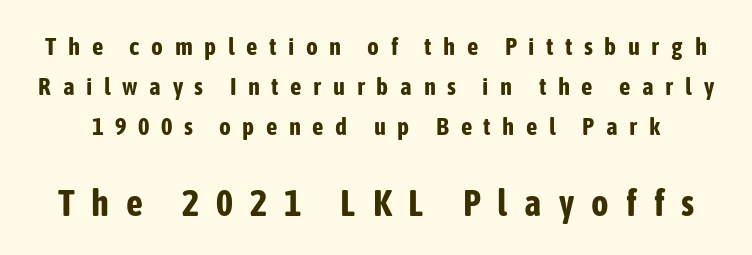
{"serif": "no", "italic": "no", "bold": "yes", "weight": "bold", "width": "condensed", "stroke_contrast": "low", "x_height": "medium", "monospaced": "no", "underline": "no", "line_spacing": "normal", "line_spacing_ratio": 1.6, "letter_spacing": "wide", "letter_spacing_em": 0.46, "larger_block": "second", "size_ratio": 1.48, "glyph_px": 37}
